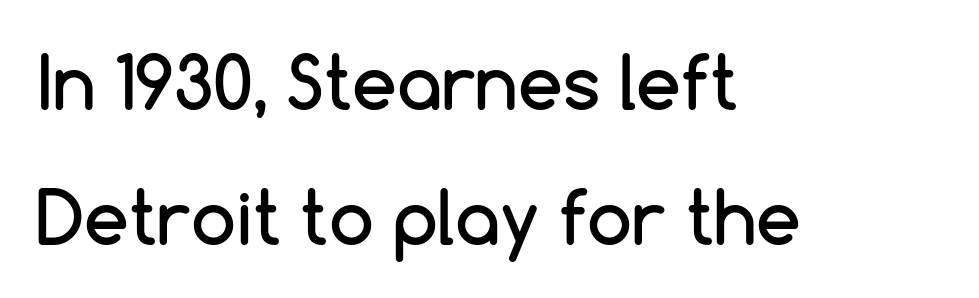
Examine the stroke ends and you'll find no serifs. Teacher's note: observe the even left margin — that is flush-left alignment. Compared with typical body copy, the letter spacing here is the same. Italic? Not at all — the glyphs are vertical.
